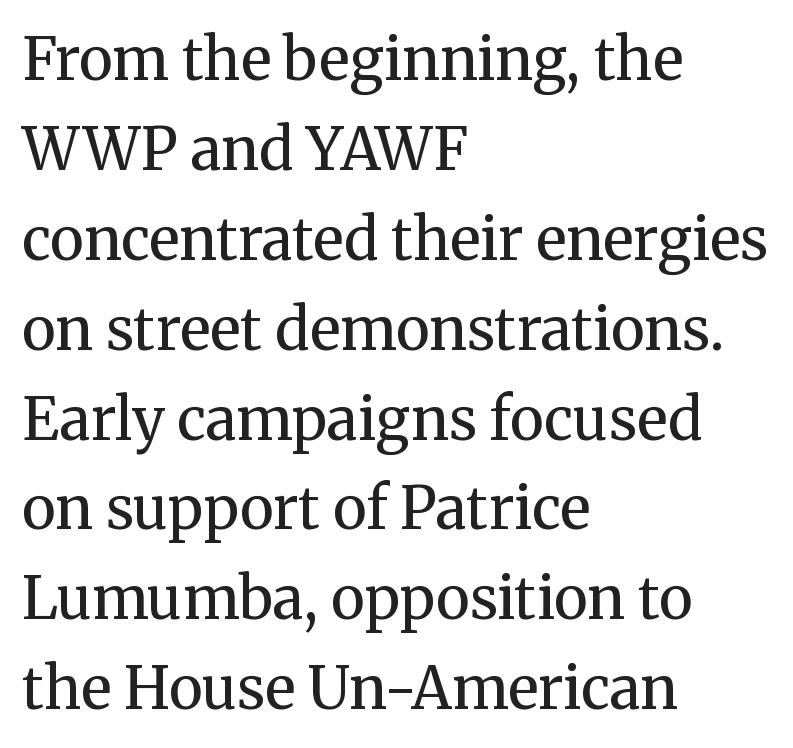
{"serif": "yes", "italic": "no", "bold": "no", "weight": "regular", "width": "normal", "stroke_contrast": "medium", "x_height": "medium", "monospaced": "no", "underline": "no", "align": "left", "line_spacing": "normal", "line_spacing_ratio": 1.55, "letter_spacing": "normal", "letter_spacing_em": 0.0, "glyph_px": 58}
